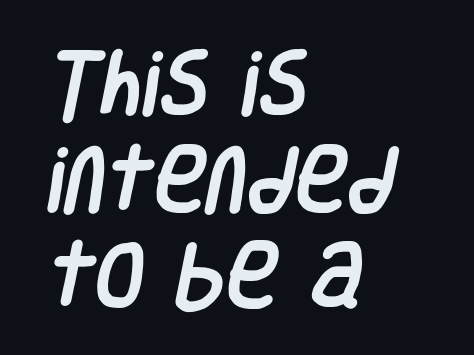
{"serif": "no", "width": "condensed", "stroke_contrast": "low", "x_height": "large", "monospaced": "no", "underline": "no", "align": "left", "line_spacing": "normal", "line_spacing_ratio": 1.33, "letter_spacing": "normal", "letter_spacing_em": 0.0, "glyph_px": 72}
